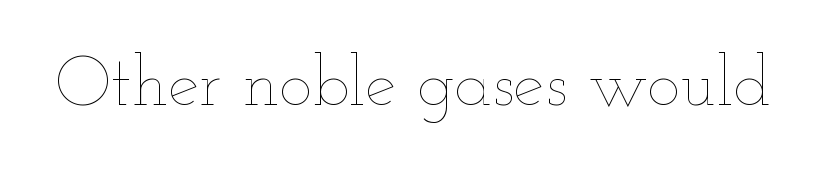
The image shows 70 px thin, wide type, upright; set normal letter spacing, not underlined; low stroke contrast and a small x-height.
